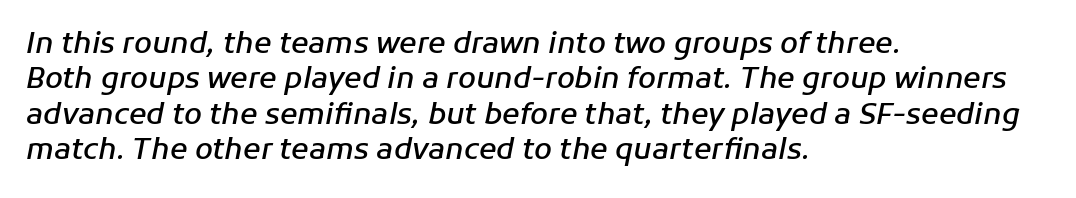
If you drew a ruler down the left edge, every line would touch it. Underlining? Definitely not there. Here the glyphs are tracked normally, forming tight word shapes. Spacing verdict: proportional, widths tailored to each character.
